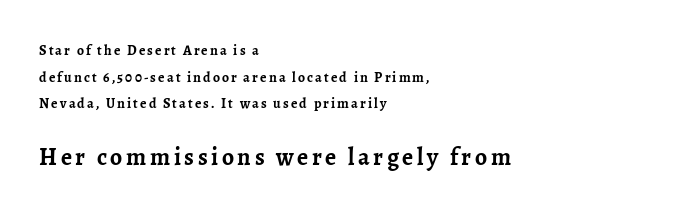
The image shows 24 px bold type, upright; set left-aligned, loose line spacing (1.9x), not underlined; the second (bottom) block is 1.71x larger.
